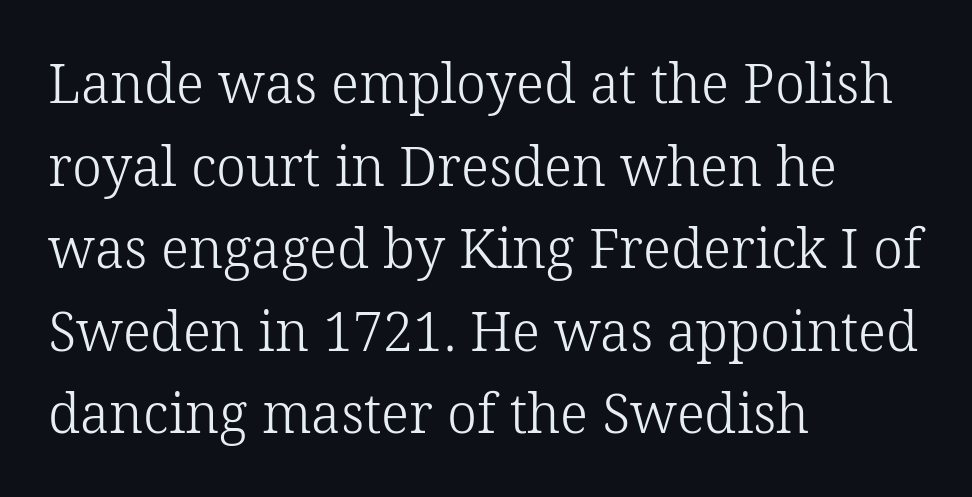
{"serif": "yes", "italic": "no", "bold": "no", "weight": "light", "width": "normal", "stroke_contrast": "low", "x_height": "medium", "monospaced": "no", "underline": "no", "align": "left", "line_spacing": "normal", "line_spacing_ratio": 1.53, "letter_spacing": "normal", "letter_spacing_em": 0.0, "glyph_px": 54}
